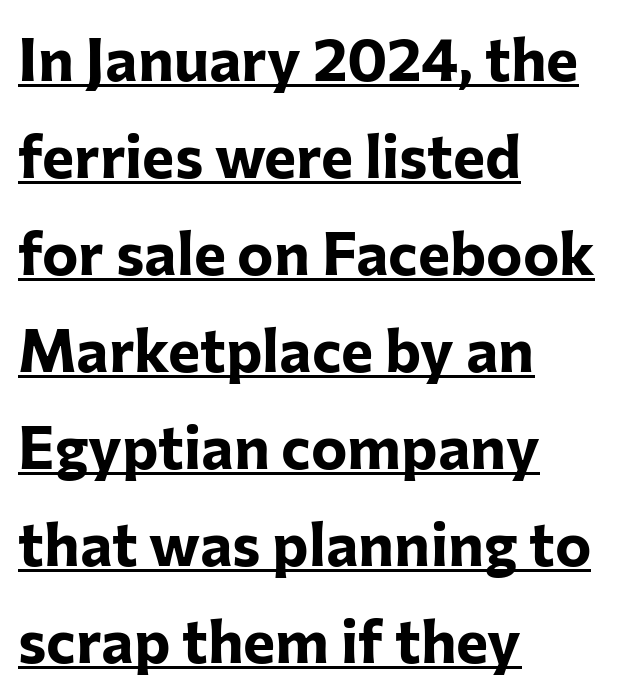
{"serif": "no", "italic": "no", "bold": "yes", "weight": "bold", "width": "normal", "stroke_contrast": "low", "x_height": "medium", "monospaced": "no", "underline": "yes", "align": "left", "line_spacing": "normal", "line_spacing_ratio": 1.59, "letter_spacing": "normal", "letter_spacing_em": 0.0, "glyph_px": 61}
